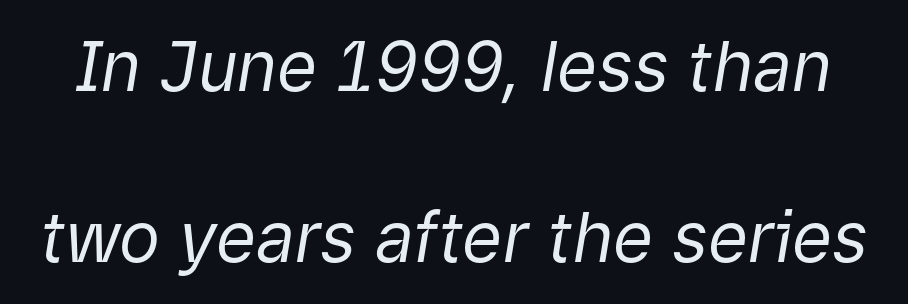
The image shows 69 px regular-weight type, italic (leaning right); set loose line spacing (2.48x), normal letter spacing, not underlined; low stroke contrast and a medium x-height.
